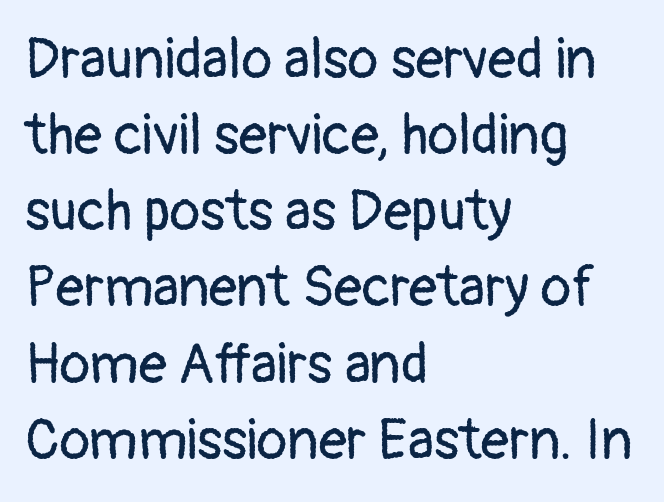
The image shows 56 px regular-weight sans-serif type, upright; set left-aligned, normal line spacing (1.36x), normal letter spacing, not underlined; low stroke contrast and a medium x-height.
